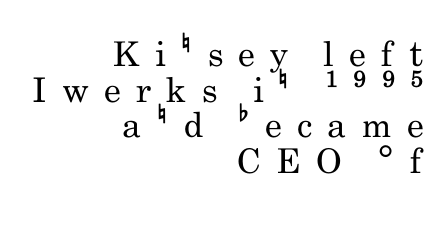
Q: Is the text bold? A: No.
Q: Is the text italic (slanted)? A: No, it is upright.
Q: Is the typeface a serif or a sans-serif typeface? A: Sans-serif.
Q: Is the text underlined? A: No.
Q: How is the paragraph aligned? A: Right-aligned.
Q: Is the spacing between letters normal or unusually wide? A: Unusually wide.
Q: Is the spacing between lines tight, normal or loose? A: Tight.
Q: Width (condensed, normal, or wide)? A: Condensed.
Q: Stroke contrast? A: Low.
Q: x-height? A: Small.
Q: Monospaced? A: No.
